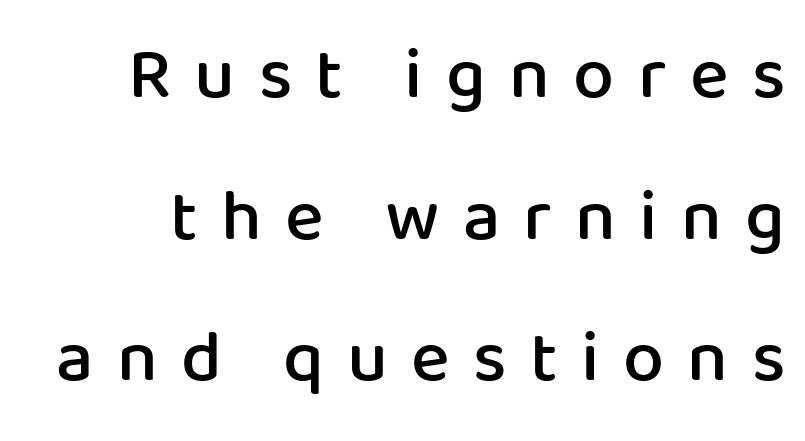
{"serif": "no", "italic": "no", "bold": "semi", "weight": "semibold", "width": "normal", "stroke_contrast": "low", "x_height": "medium", "monospaced": "no", "underline": "no", "line_spacing": "loose", "line_spacing_ratio": 1.94, "letter_spacing": "wide", "letter_spacing_em": 0.32, "glyph_px": 73}
